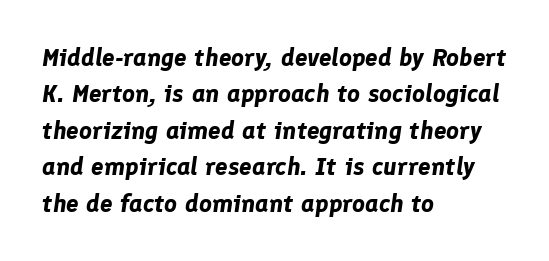
{"italic": "yes", "lean": "right", "slant_degrees": 8, "bold": "yes", "underline": "no", "align": "left", "line_spacing": "normal", "line_spacing_ratio": 1.46, "letter_spacing": "normal", "letter_spacing_em": 0.0, "glyph_px": 25}
